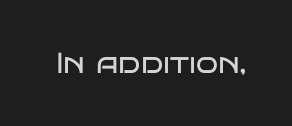
Q: Is the text bold? A: No.
Q: Is the text italic (slanted)? A: No, it is upright.
Q: Is the typeface a serif or a sans-serif typeface? A: Sans-serif.
Q: Is the text underlined? A: No.
Q: Is the spacing between letters normal or unusually wide? A: Normal.
Q: Width (condensed, normal, or wide)? A: Wide.
Q: Stroke contrast? A: Low.
Q: x-height? A: Large.
Q: Monospaced? A: No.
